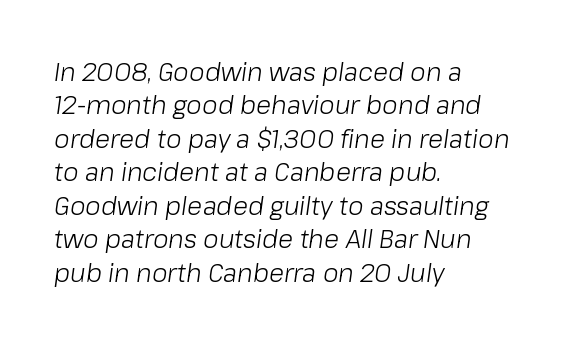
The image shows 25 px text type, italic (leaning right); set left-aligned, normal line spacing (1.34x), normal letter spacing, not underlined.
